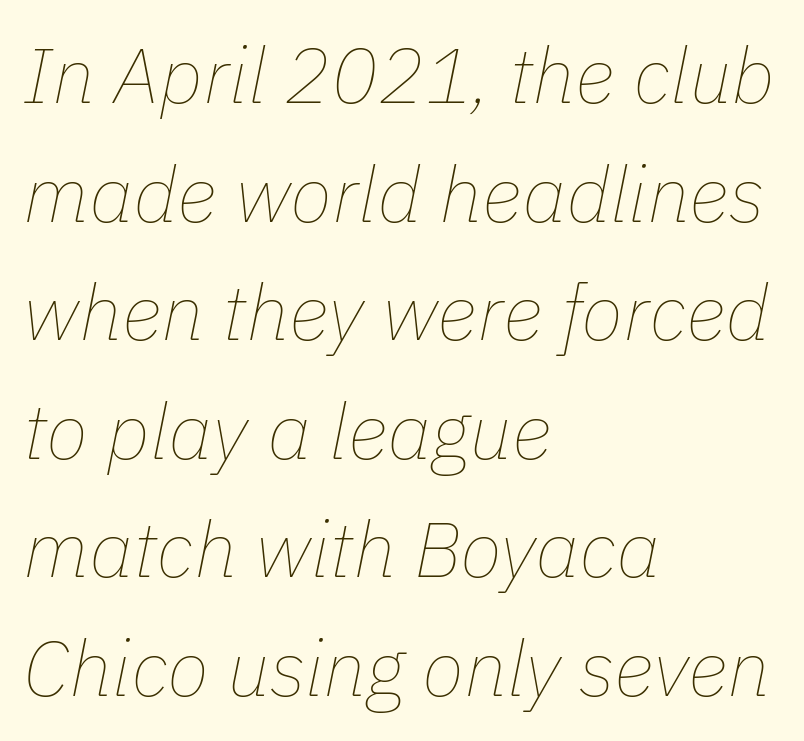
These lines stack with their left ends in a neat column. Line spacing here is normal. The baseline area is clear. The font sits on the lighter half of the weight spectrum, regular included. The font's italic variant was chosen for this text.
